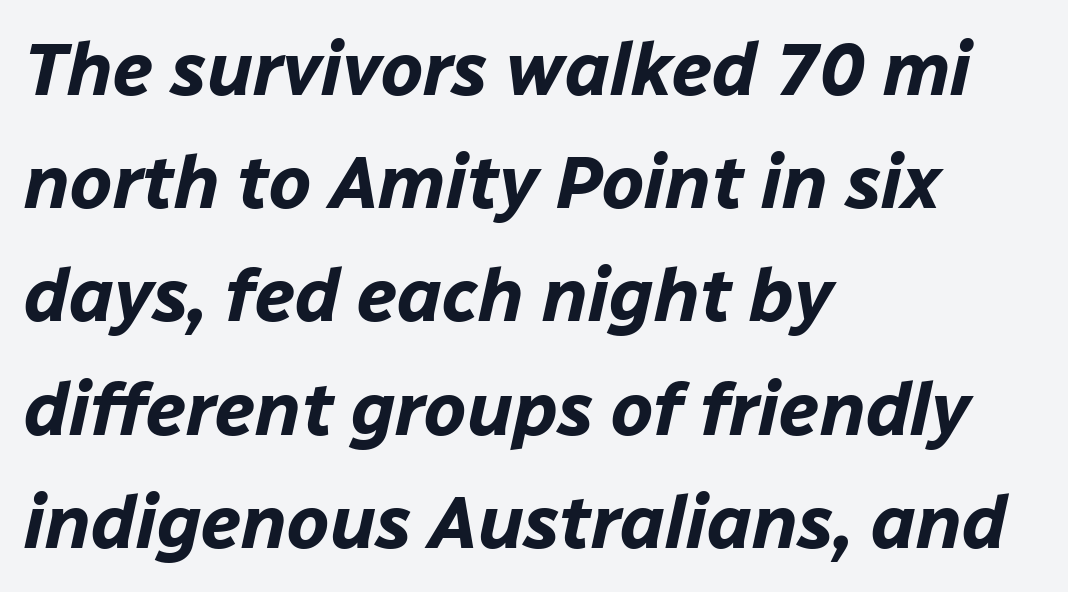
Plain, unruled lines of type. Here the designer chose a conventional face with non-uniform glyph widths. The letters sit at their default tracking, neither squeezed nor spread. In CSS terms this would be text-align: left. This sample uses an oblique cut, with every glyph tilted off the vertical.
